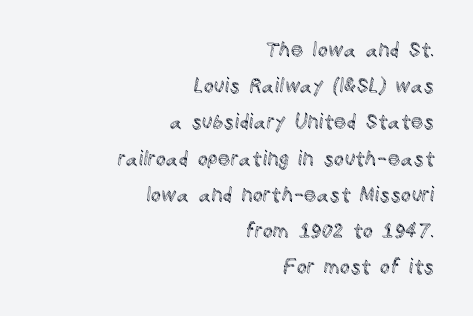
Honestly, the letter spacing is just normal — you wouldn't notice it. The zone under the glyphs is completely vacant. If you drew a ruler down the right edge, every line would touch it.
